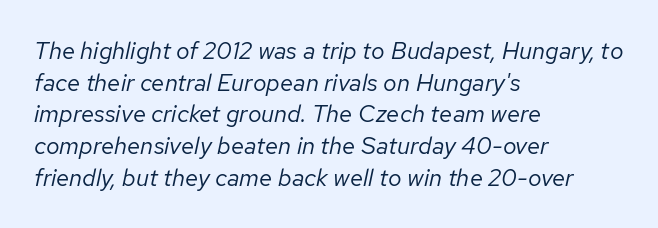
Caption: multi-line text, flush left, ragged right. Does the leading feel generous? No, just average. Here the glyphs are tracked normally, forming tight word shapes. The lettering tilts uniformly, giving the passage an italic look. Words float on clear page, feet unadorned.
